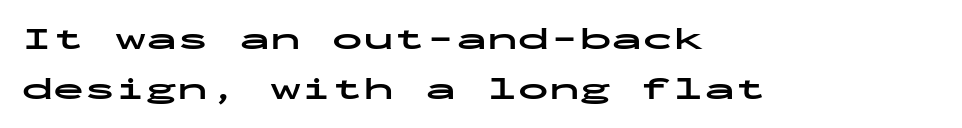
The image shows 31 px bold, wide sans-serif type, upright, monospaced; set left-aligned, normal line spacing (1.62x), normal letter spacing, not underlined; low stroke contrast and a medium x-height.
